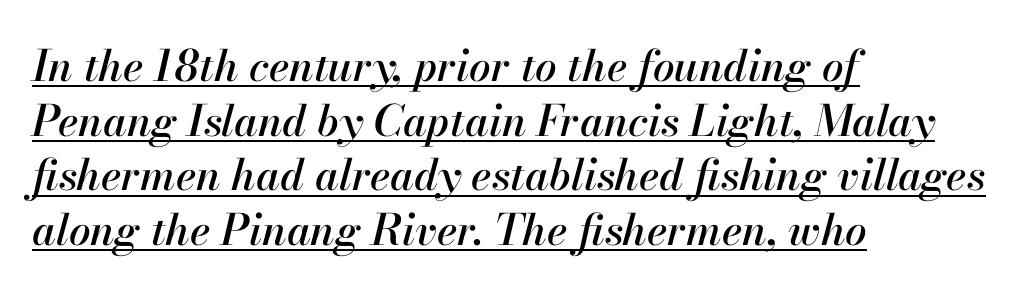
{"italic": "yes", "lean": "right", "slant_degrees": 13, "width": "normal", "stroke_contrast": "high", "x_height": "small", "monospaced": "no", "underline": "yes", "align": "left", "line_spacing": "normal", "line_spacing_ratio": 1.27, "letter_spacing": "normal", "letter_spacing_em": 0.0, "glyph_px": 43}
